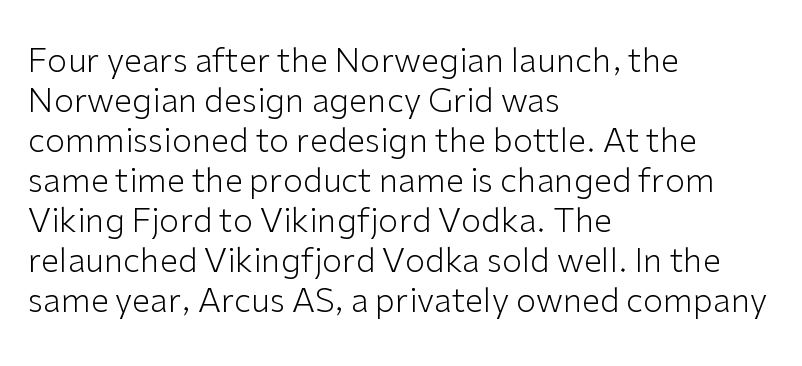
{"serif": "no", "italic": "no", "bold": "no", "weight": "light", "width": "normal", "stroke_contrast": "low", "x_height": "medium", "monospaced": "no", "underline": "no", "align": "left", "line_spacing_ratio": 1.21, "letter_spacing": "normal", "letter_spacing_em": 0.0, "glyph_px": 33}
